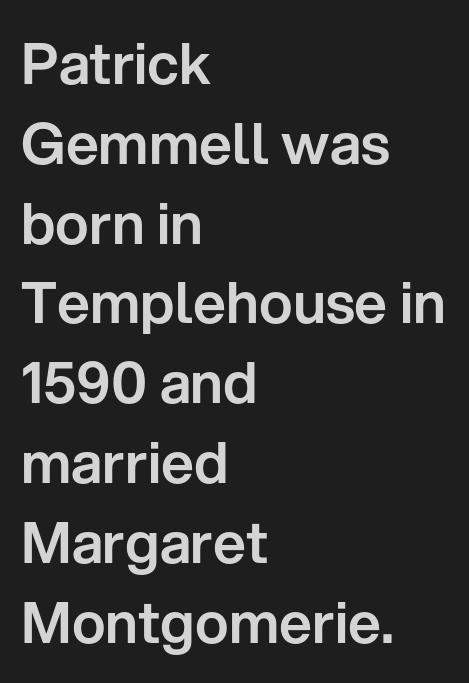
The image shows 57 px sans-serif type, upright; set left-aligned, normal line spacing (1.4x), normal letter spacing, not underlined; low stroke contrast and a medium x-height.
